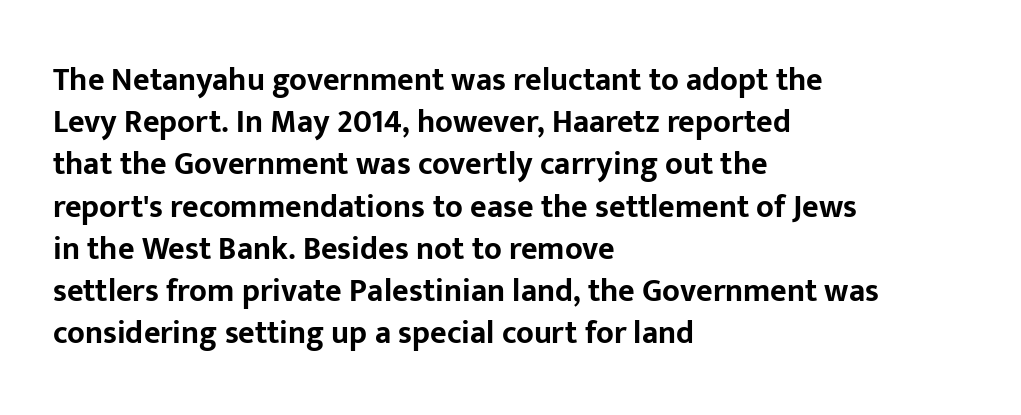
{"serif": "no", "italic": "no", "bold": "yes", "weight": "bold", "width": "normal", "stroke_contrast": "low", "x_height": "medium", "monospaced": "no", "underline": "no", "align": "left", "line_spacing": "normal", "line_spacing_ratio": 1.32, "letter_spacing": "normal", "letter_spacing_em": 0.0, "glyph_px": 32}
